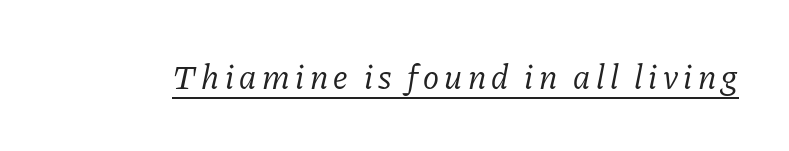
{"serif": "yes", "italic": "yes", "lean": "right", "slant_degrees": 11, "bold": "no", "weight": "regular", "width": "normal", "stroke_contrast": "low", "x_height": "medium", "monospaced": "no", "underline": "yes", "glyph_px": 34}
